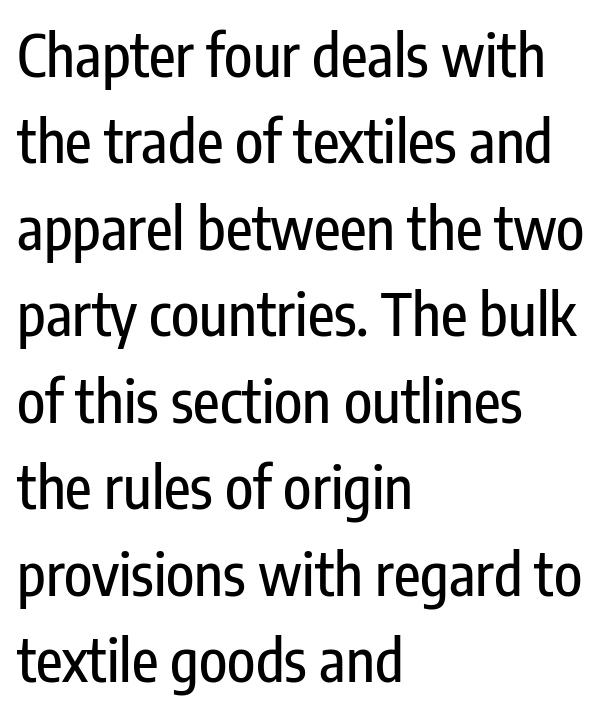
{"serif": "no", "italic": "no", "width": "condensed", "stroke_contrast": "low", "x_height": "medium", "monospaced": "no", "underline": "no", "align": "left", "line_spacing": "normal", "line_spacing_ratio": 1.49, "letter_spacing": "normal", "letter_spacing_em": 0.0, "glyph_px": 58}
